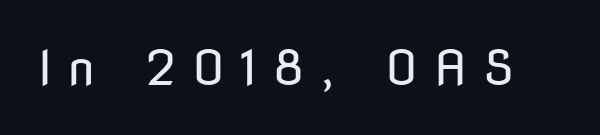
Each stroke keeps to a modest, everyday thickness or less. Quick note: not italic, upright. No feet cap the strokes, marking this as sans-serif type. Honestly, the letter spacing is so wide it's the main thing you notice.
